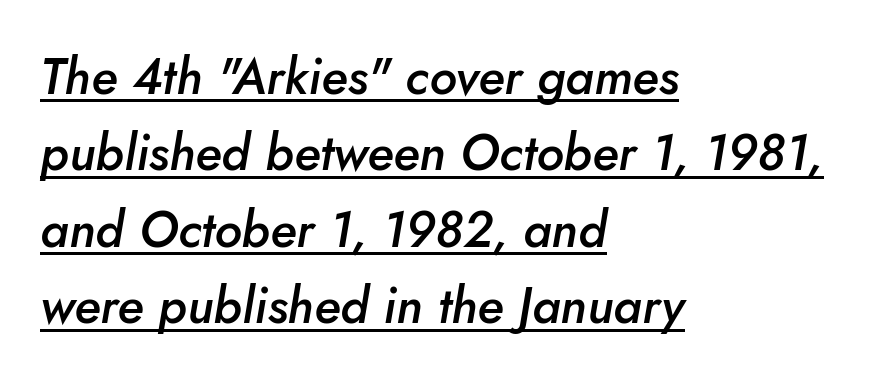
{"italic": "yes", "lean": "right", "slant_degrees": 10, "bold": "semi", "weight": "semibold", "width": "normal", "stroke_contrast": "low", "x_height": "small", "monospaced": "no", "underline": "yes", "align": "left", "line_spacing": "normal", "line_spacing_ratio": 1.53, "letter_spacing": "normal", "letter_spacing_em": 0.0, "glyph_px": 50}
